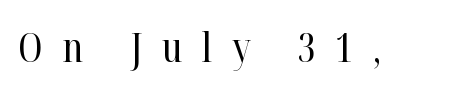
{"serif": "yes", "italic": "no", "bold": "no", "weight": "regular", "width": "condensed", "stroke_contrast": "high", "x_height": "medium", "monospaced": "no", "underline": "no", "letter_spacing": "wide", "letter_spacing_em": 0.48, "glyph_px": 41}
